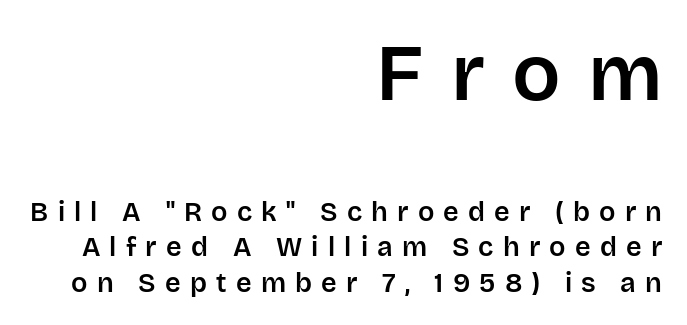
The image shows 80 px sans-serif type, upright; set right-aligned, normal line spacing (1.32x), unusually wide letter spacing (+0.34 em), not underlined; the first (top) block is 2.96x larger; low stroke contrast and a large x-height.
